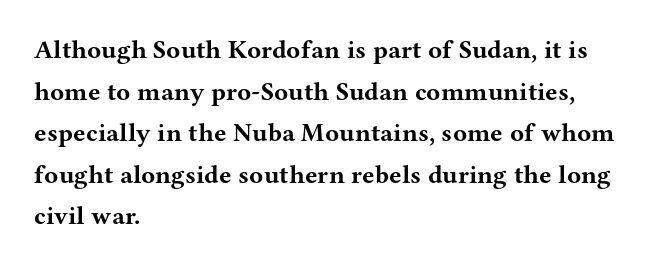
Q: Is the text bold? A: Yes.
Q: Is the text italic (slanted)? A: No, it is upright.
Q: Is the text underlined? A: No.
Q: How is the paragraph aligned? A: Left-aligned.
Q: Is the spacing between letters normal or unusually wide? A: Normal.
Q: Is the spacing between lines tight, normal or loose? A: Normal.
